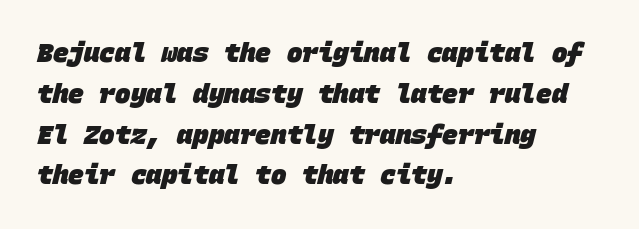
Q: Is the text bold? A: Yes.
Q: Is the text underlined? A: No.
Q: How is the paragraph aligned? A: Left-aligned.
Q: Is the spacing between letters normal or unusually wide? A: Normal.
Q: Is the spacing between lines tight, normal or loose? A: Normal.
